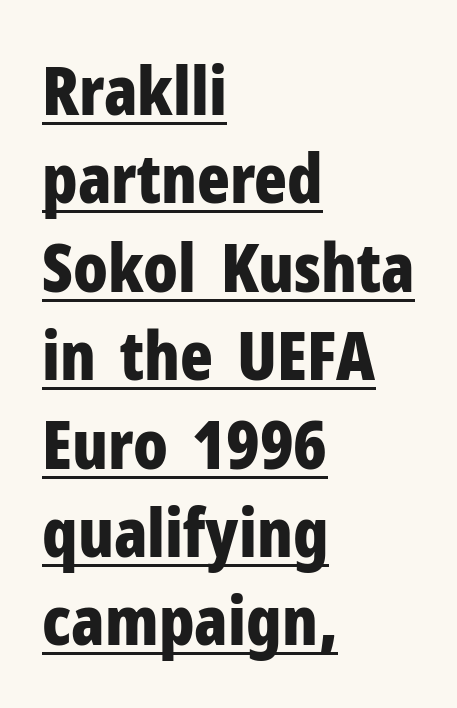
{"serif": "no", "italic": "no", "bold": "yes", "weight": "bold", "width": "condensed", "stroke_contrast": "low", "x_height": "medium", "monospaced": "no", "underline": "yes", "align": "left", "line_spacing": "normal", "line_spacing_ratio": 1.3, "letter_spacing": "normal", "letter_spacing_em": 0.0, "glyph_px": 68}
